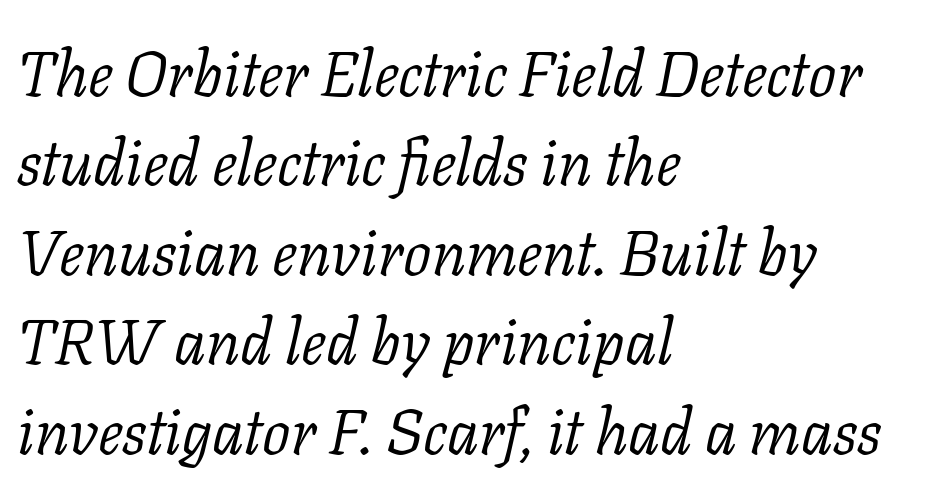
Regarding serifs, this sample has them. These lines stack with their left ends in a neat column. No chunkiness to these letters — they're not bold. The glyphs look as if they've been sheared to an angle.
